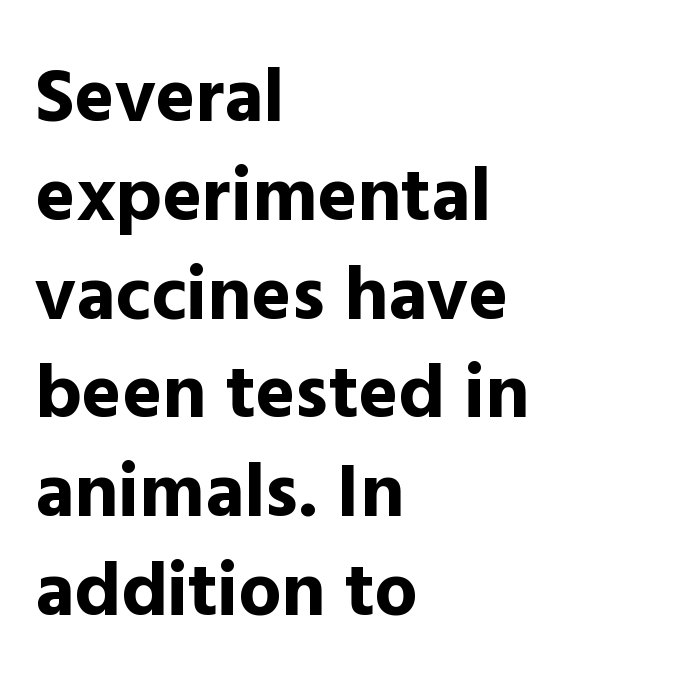
The rendering uses natural spacing where letterforms have individual widths. Notice how descenders clear the ascenders below comfortably — that's standard leading. The passage shown is typeset with a sans-serif family. The passage is arranged the way most books set body copy — flush left. Nobody touched the tracking dial on this one.
